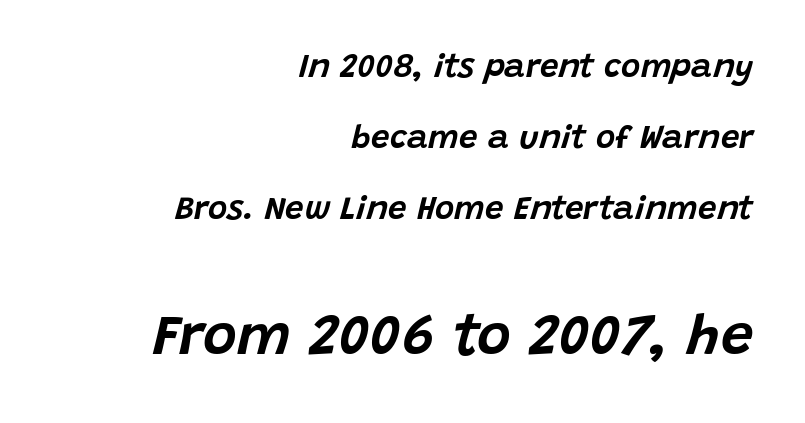
Q: Is the text italic (slanted)? A: Yes, it leans right by about 15 degrees.
Q: Is the text underlined? A: No.
Q: How is the paragraph aligned? A: Right-aligned.
Q: Is the spacing between letters normal or unusually wide? A: Normal.
Q: Is the spacing between lines tight, normal or loose? A: Loose.
Q: Which block of text is set in a larger size, the first (top) or the second (bottom)? A: The second (bottom) one.
Q: Width (condensed, normal, or wide)? A: Normal.
Q: Stroke contrast? A: Low.
Q: x-height? A: Large.
Q: Monospaced? A: No.
